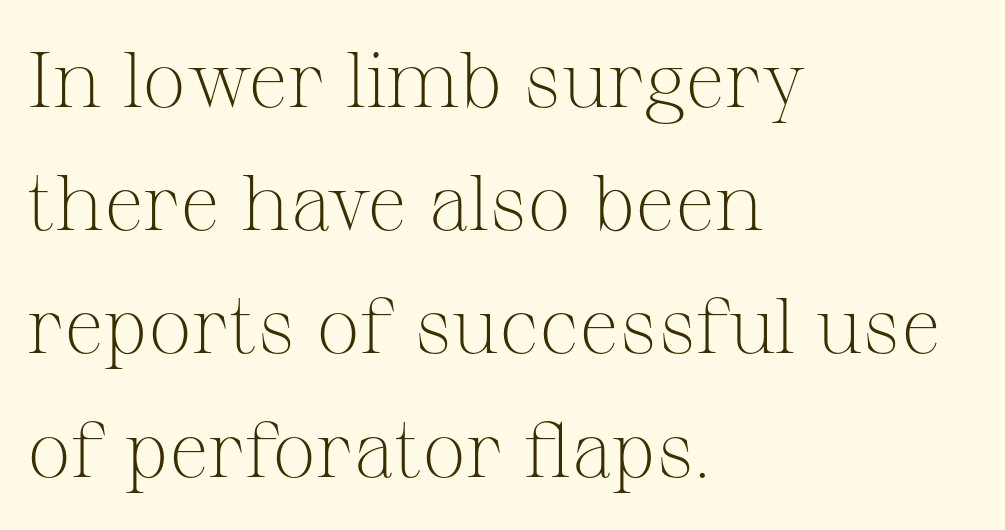
{"serif": "yes", "italic": "no", "bold": "no", "weight": "light", "width": "normal", "stroke_contrast": "medium", "x_height": "medium", "monospaced": "no", "underline": "no", "align": "left", "line_spacing": "normal", "line_spacing_ratio": 1.58, "letter_spacing": "normal", "letter_spacing_em": 0.0, "glyph_px": 78}
